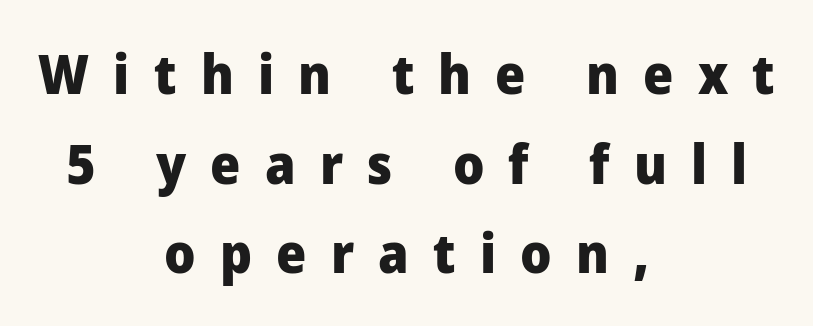
{"serif": "no", "italic": "no", "bold": "yes", "weight": "heavy", "width": "normal", "stroke_contrast": "low", "x_height": "medium", "monospaced": "no", "underline": "no", "align": "center", "line_spacing": "normal", "line_spacing_ratio": 1.63, "letter_spacing": "wide", "letter_spacing_em": 0.44, "glyph_px": 55}
